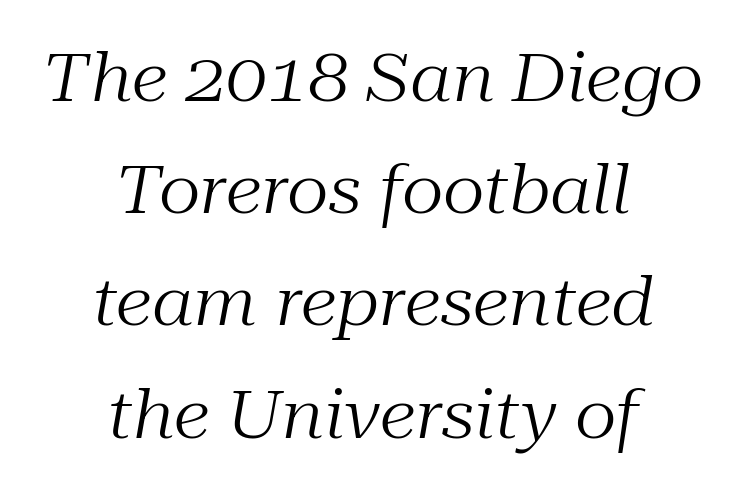
{"serif": "yes", "italic": "yes", "lean": "right", "slant_degrees": 10, "bold": "no", "weight": "regular", "width": "normal", "stroke_contrast": "medium", "x_height": "medium", "monospaced": "no", "underline": "no", "align": "center", "line_spacing": "normal", "line_spacing_ratio": 1.7, "letter_spacing": "normal", "letter_spacing_em": 0.0, "glyph_px": 66}
